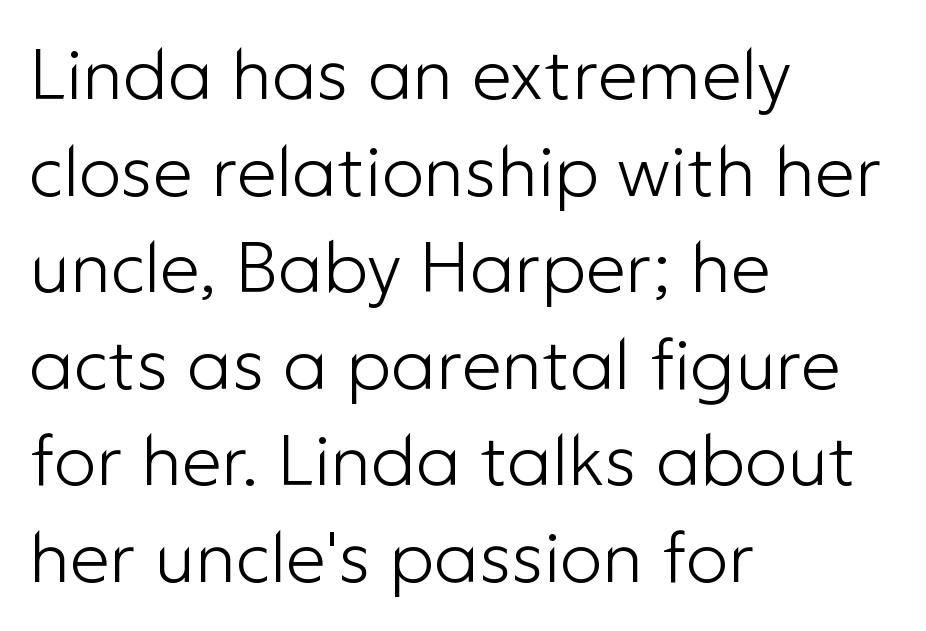
Q: Is the text bold? A: No.
Q: Is the text italic (slanted)? A: No, it is upright.
Q: Is the typeface a serif or a sans-serif typeface? A: Sans-serif.
Q: Is the text underlined? A: No.
Q: How is the paragraph aligned? A: Left-aligned.
Q: Is the spacing between letters normal or unusually wide? A: Normal.
Q: Is the spacing between lines tight, normal or loose? A: Normal.
Q: Width (condensed, normal, or wide)? A: Normal.
Q: Stroke contrast? A: Low.
Q: x-height? A: Medium.
Q: Monospaced? A: No.
